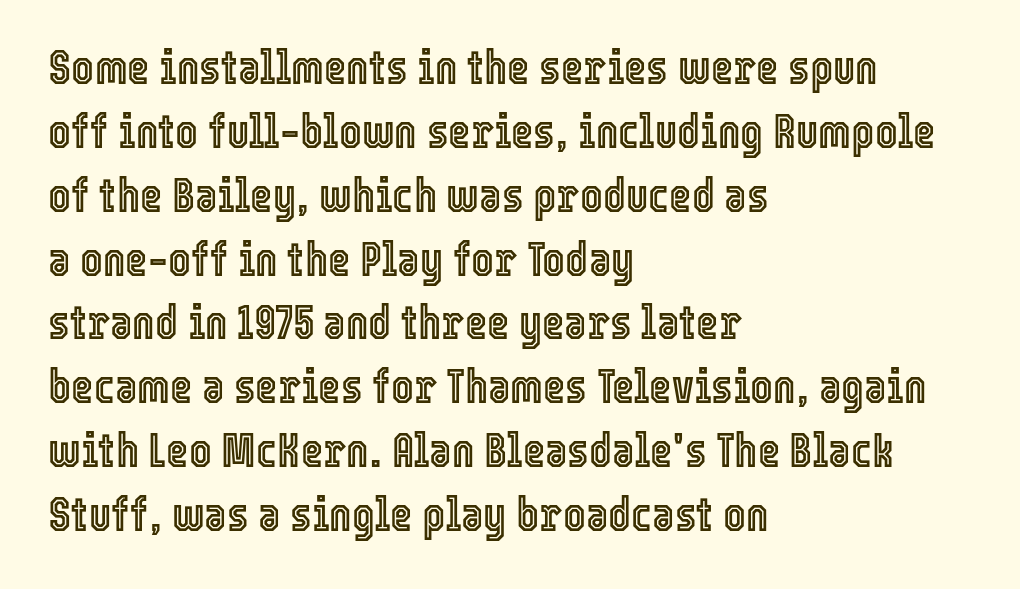
Q: Is the text italic (slanted)? A: No, it is upright.
Q: Is the text underlined? A: No.
Q: How is the paragraph aligned? A: Left-aligned.
Q: Is the spacing between letters normal or unusually wide? A: Normal.
Q: Is the spacing between lines tight, normal or loose? A: Normal.
Q: Width (condensed, normal, or wide)? A: Condensed.
Q: x-height? A: Medium.
Q: Monospaced? A: No.
